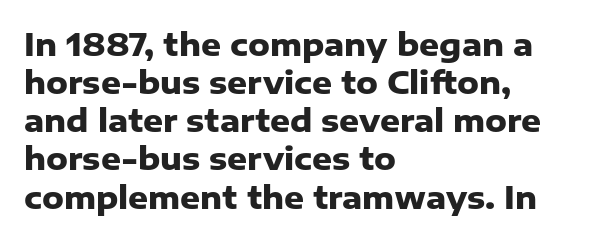
Check the space under the baseline: it is left empty. Casual observation: everything's shoved over to the left. A sans-serif font was chosen for this passage. A typesetter would call this proportional, since set widths differ per character. The face used here has the dense, thick strokes of a bold.
